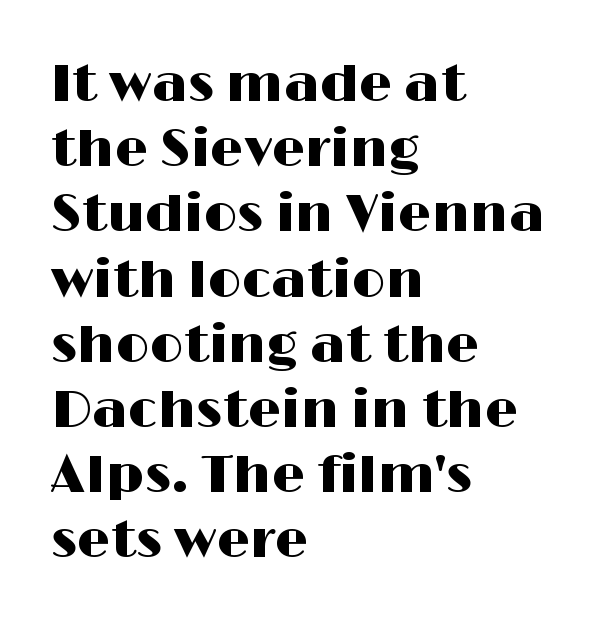
This rendering leaves character spacing at its baseline value. The strip under each line holds only bare page. Each letter's strokes conclude bluntly, with no projecting serifs. Casual observation: everything's shoved over to the left.
